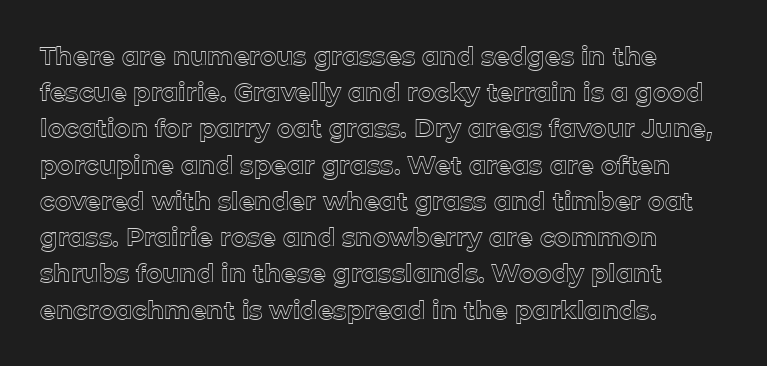
This sample keeps an unexceptional amount of space between lines. Characters follow at the spacing the type designer built in. Leftover space on each line is placed entirely after the last word. Nobody drew a line under any word here. The font's upright variant was chosen for this text.
